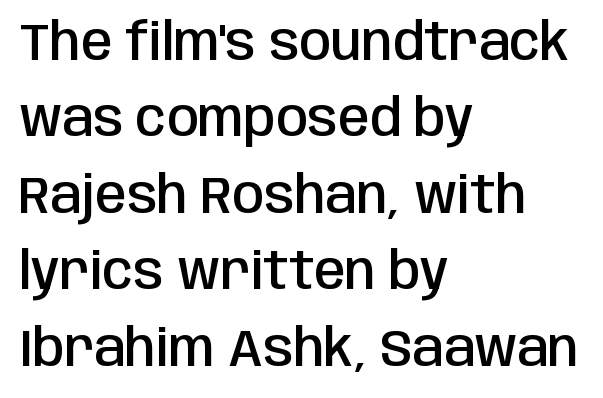
The image shows 51 px semibold, condensed sans-serif type, upright; set left-aligned, normal line spacing (1.5x), normal letter spacing, not underlined; low stroke contrast and a large x-height.
